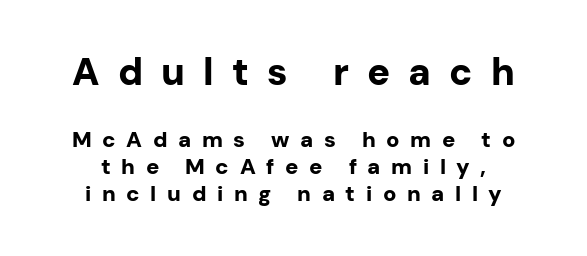
{"serif": "no", "italic": "no", "bold": "yes", "weight": "bold", "width": "normal", "stroke_contrast": "low", "x_height": "medium", "monospaced": "no", "underline": "no", "align": "center", "line_spacing_ratio": 1.24, "letter_spacing": "wide", "letter_spacing_em": 0.48, "larger_block": "first", "size_ratio": 1.73, "glyph_px": 38}
